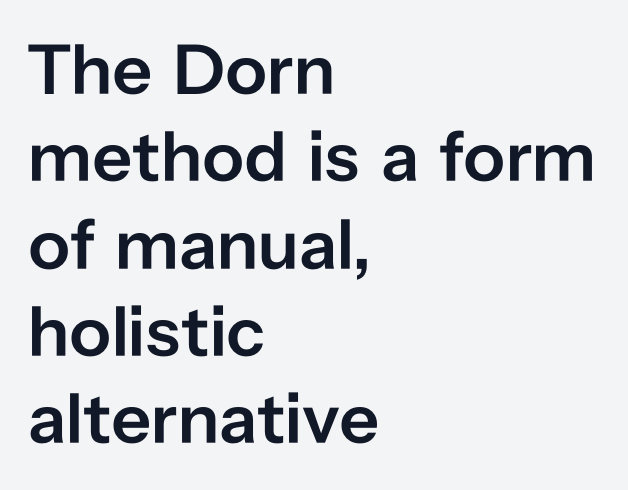
{"serif": "no", "italic": "no", "bold": "semi", "weight": "semibold", "width": "normal", "stroke_contrast": "low", "x_height": "medium", "monospaced": "no", "underline": "no", "align": "left", "line_spacing_ratio": 1.23, "letter_spacing": "normal", "letter_spacing_em": 0.0, "glyph_px": 71}
